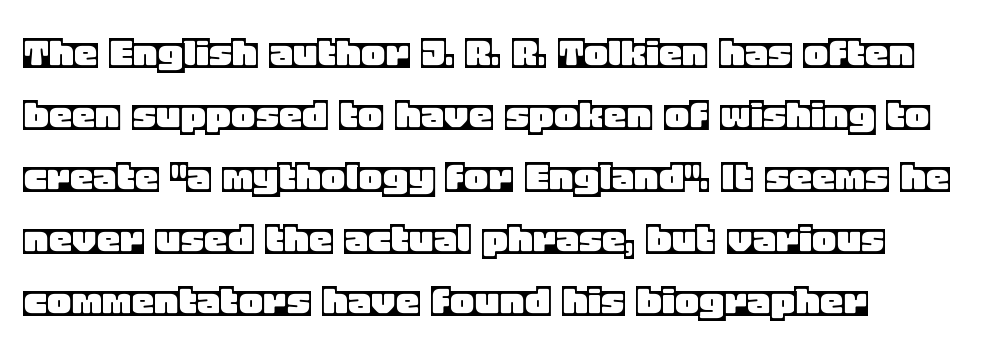
The passage shown is typed in a proportional face where columns would drift. Plain, unruled lines of type. The letterforms sit shoulder to shoulder at normal distance. The letters stand upright; this is a roman face.
